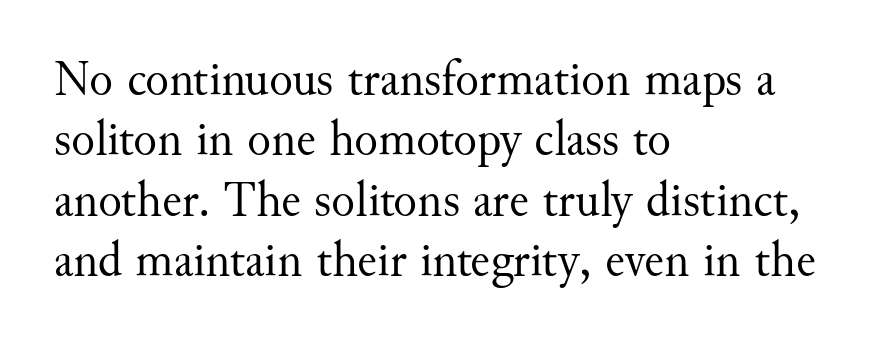
Q: Is the text bold? A: No.
Q: Is the text italic (slanted)? A: No, it is upright.
Q: Is the typeface a serif or a sans-serif typeface? A: Serif.
Q: Is the text underlined? A: No.
Q: How is the paragraph aligned? A: Left-aligned.
Q: Is the spacing between letters normal or unusually wide? A: Normal.
Q: Width (condensed, normal, or wide)? A: Normal.
Q: Stroke contrast? A: Medium.
Q: x-height? A: Small.
Q: Monospaced? A: No.
